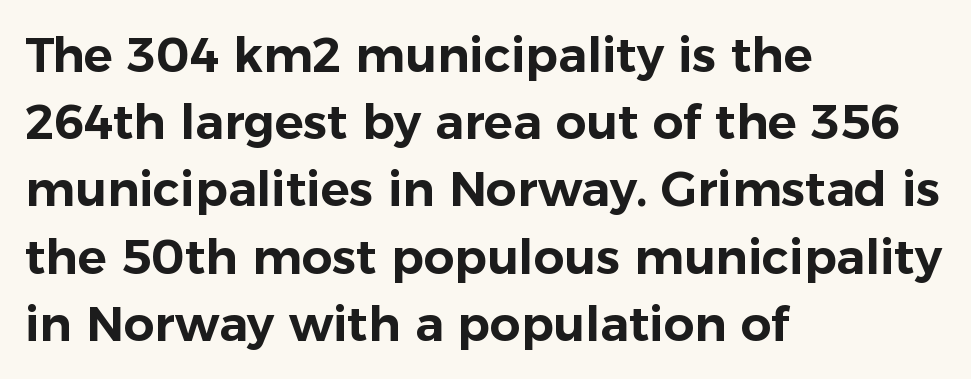
Q: Is the text italic (slanted)? A: No, it is upright.
Q: Is the typeface a serif or a sans-serif typeface? A: Sans-serif.
Q: Is the text underlined? A: No.
Q: How is the paragraph aligned? A: Left-aligned.
Q: Is the spacing between letters normal or unusually wide? A: Normal.
Q: Is the spacing between lines tight, normal or loose? A: Normal.
Q: Width (condensed, normal, or wide)? A: Normal.
Q: Stroke contrast? A: Low.
Q: x-height? A: Medium.
Q: Monospaced? A: No.
